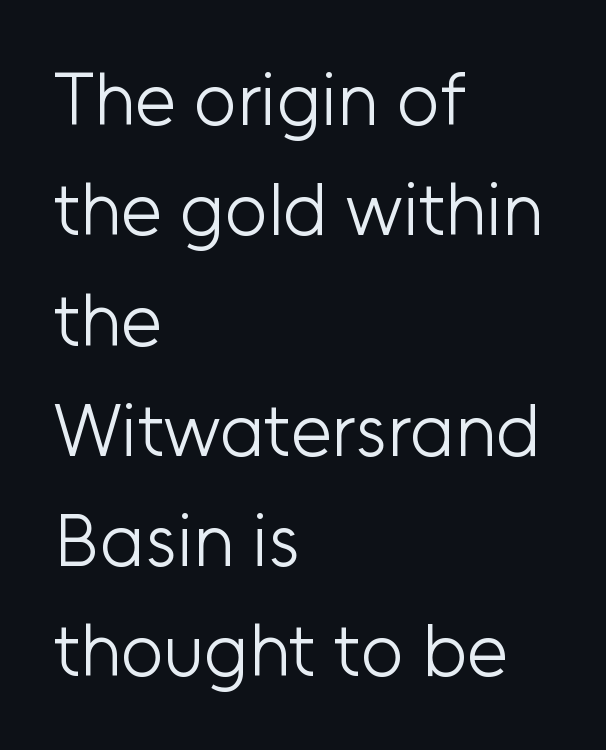
Q: Is the text bold? A: No.
Q: Is the text italic (slanted)? A: No, it is upright.
Q: Is the typeface a serif or a sans-serif typeface? A: Sans-serif.
Q: Is the text underlined? A: No.
Q: How is the paragraph aligned? A: Left-aligned.
Q: Is the spacing between letters normal or unusually wide? A: Normal.
Q: Is the spacing between lines tight, normal or loose? A: Normal.
Q: Width (condensed, normal, or wide)? A: Normal.
Q: Stroke contrast? A: Low.
Q: x-height? A: Medium.
Q: Monospaced? A: No.
